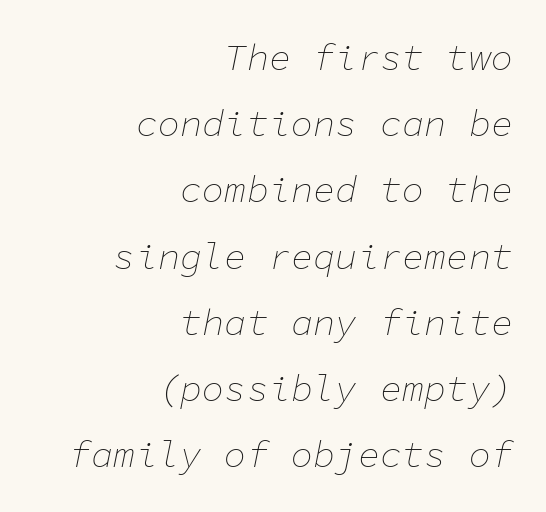
The image shows 37 px thin type, italic (leaning right), monospaced; set right-aligned, line spacing 1.79x, normal letter spacing, not underlined; low stroke contrast and a medium x-height.
